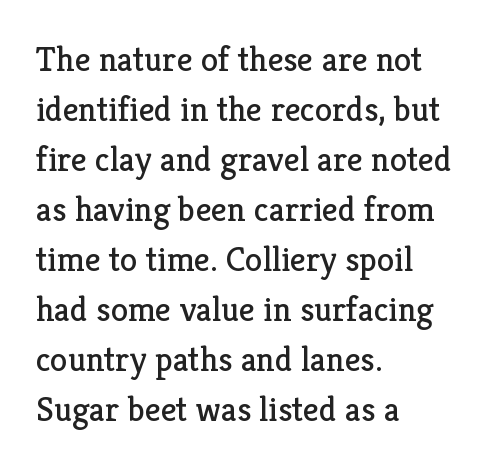
Q: Is the text bold? A: No.
Q: Is the text italic (slanted)? A: No, it is upright.
Q: Is the typeface a serif or a sans-serif typeface? A: Serif.
Q: Is the text underlined? A: No.
Q: How is the paragraph aligned? A: Left-aligned.
Q: Is the spacing between letters normal or unusually wide? A: Normal.
Q: Is the spacing between lines tight, normal or loose? A: Normal.
Q: Width (condensed, normal, or wide)? A: Normal.
Q: Stroke contrast? A: Low.
Q: x-height? A: Medium.
Q: Monospaced? A: No.
